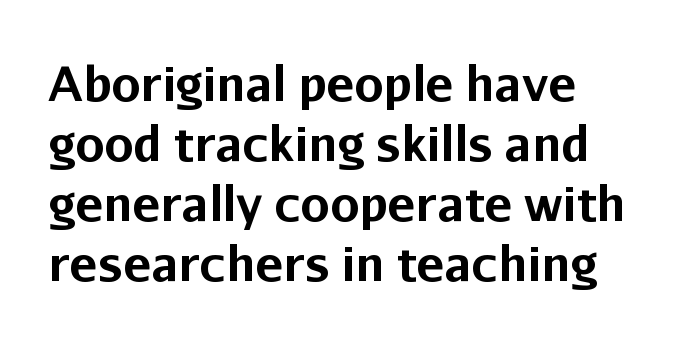
Q: Is the text bold? A: Yes.
Q: Is the text italic (slanted)? A: No, it is upright.
Q: Is the typeface a serif or a sans-serif typeface? A: Sans-serif.
Q: Is the text underlined? A: No.
Q: Is the spacing between letters normal or unusually wide? A: Normal.
Q: Is the spacing between lines tight, normal or loose? A: Normal.
Q: Width (condensed, normal, or wide)? A: Normal.
Q: Stroke contrast? A: Low.
Q: x-height? A: Medium.
Q: Monospaced? A: No.
